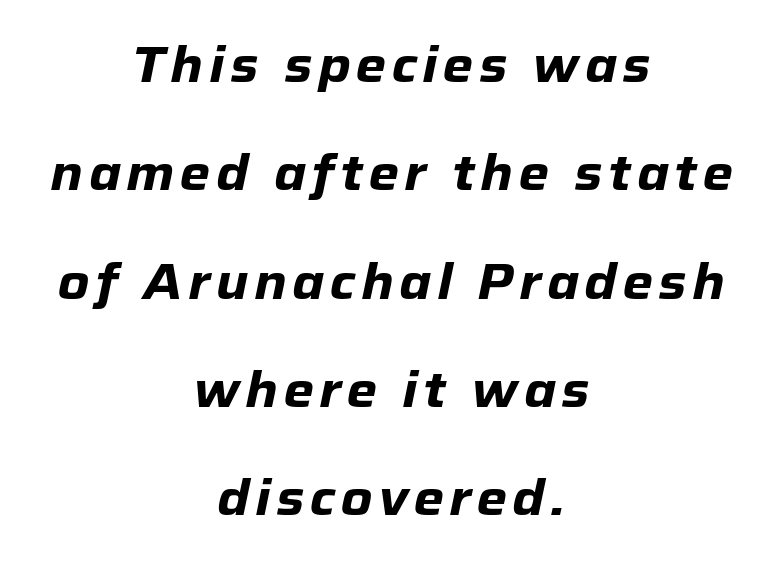
Q: Is the text bold? A: Yes.
Q: Is the text italic (slanted)? A: Yes, it leans right by about 12 degrees.
Q: Is the text underlined? A: No.
Q: How is the paragraph aligned? A: Centered.
Q: Is the spacing between lines tight, normal or loose? A: Loose.
Q: Width (condensed, normal, or wide)? A: Normal.
Q: Stroke contrast? A: Low.
Q: x-height? A: Medium.
Q: Monospaced? A: No.
